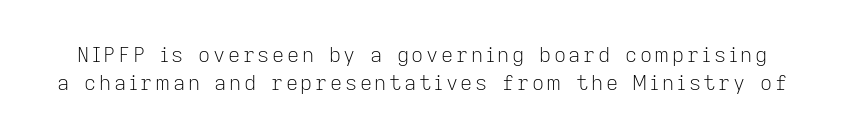
Q: Is the text bold? A: No.
Q: Is the text italic (slanted)? A: No, it is upright.
Q: Is the text underlined? A: No.
Q: Is the spacing between lines tight, normal or loose? A: Normal.
